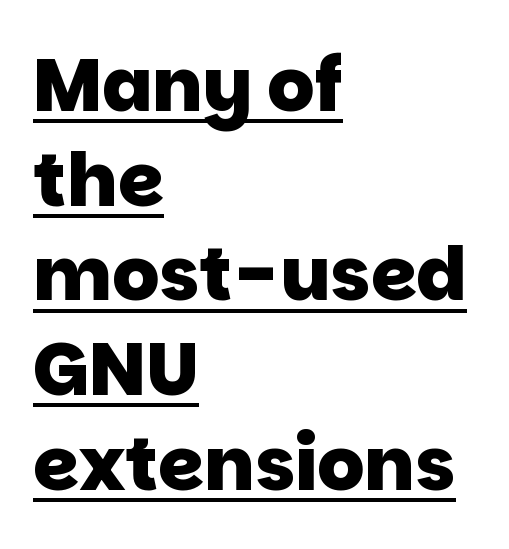
Looks like someone drew a line under every word here. Spacing verdict: proportional, widths tailored to each character. The strokes are fattened all the way to bold. The tracking reads as untouched default to a designer's eye.
